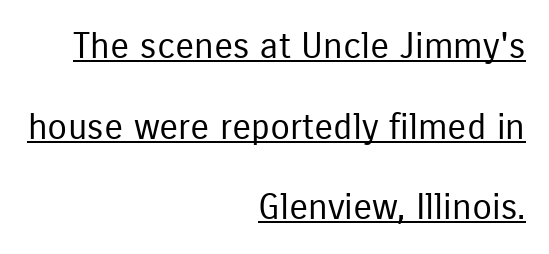
{"serif": "no", "italic": "no", "bold": "no", "weight": "regular", "width": "condensed", "stroke_contrast": "low", "x_height": "medium", "monospaced": "no", "underline": "yes", "align": "right", "line_spacing": "loose", "line_spacing_ratio": 2.24, "letter_spacing": "normal", "letter_spacing_em": 0.0, "glyph_px": 36}
